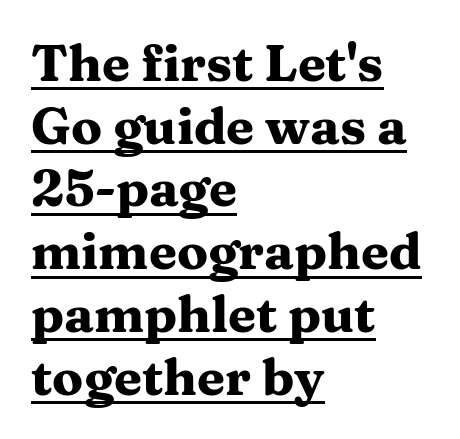
The typography opts for an upright posture over an oblique one. The characters look thick and weighty, a clear bold. Each letter keeps its own natural width here, so spacing adapts to shape. What stands out about the letter spacing? Nothing — it is the standard amount. Small tapered or slab feet sit at the stroke ends, so this counts as serif.
